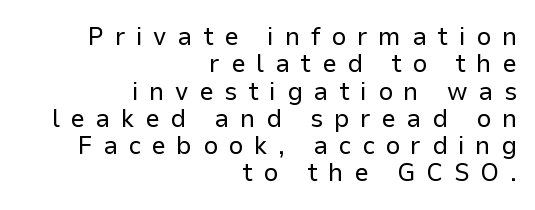
Letters have the restrained weight of plain body copy at most. The face used here is rendered with a markedly widened letterfit. Successive baselines arrive quickly, one right under another. Is the block centered? No — it sits flush against the right margin.
